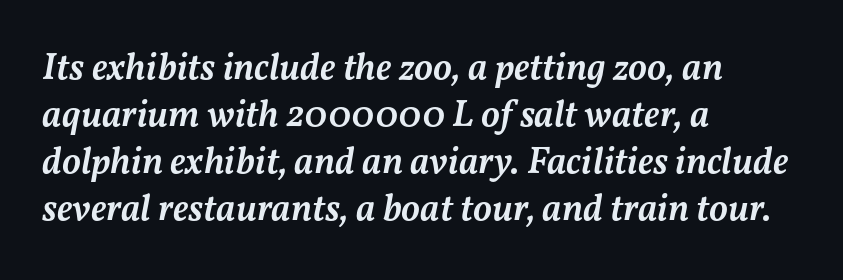
Q: Is the text bold? A: Semi-bold.
Q: Is the text italic (slanted)? A: Yes, it leans right by about 11 degrees.
Q: Is the text underlined? A: No.
Q: How is the paragraph aligned? A: Left-aligned.
Q: Is the spacing between letters normal or unusually wide? A: Normal.
Q: Width (condensed, normal, or wide)? A: Normal.
Q: Stroke contrast? A: Medium.
Q: x-height? A: Medium.
Q: Monospaced? A: No.
